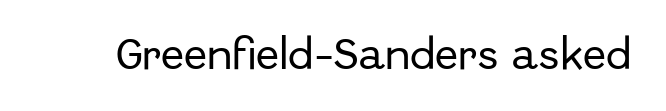
Look at the bottom of the vertical strokes: they stop flat, with no serifs. Just letters on the line, the space beneath them empty. A typesetter would call this proportional, since set widths differ per character. The lettering holds an erect, upright posture throughout. The horizontal fit of the characters is conventional and even.
